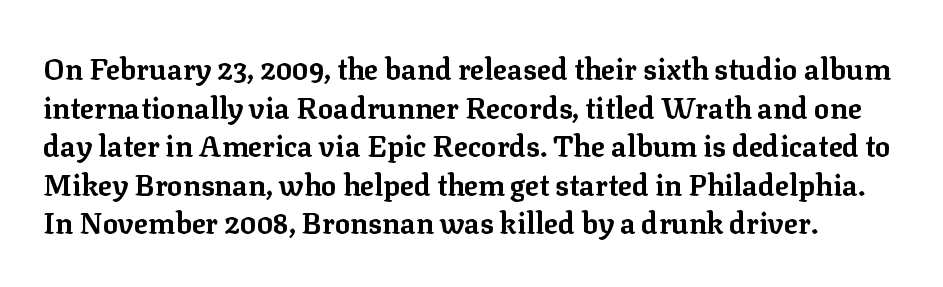
Q: Is the text bold? A: Yes.
Q: Is the text italic (slanted)? A: No, it is upright.
Q: Is the typeface a serif or a sans-serif typeface? A: Serif.
Q: Is the text underlined? A: No.
Q: Is the spacing between letters normal or unusually wide? A: Normal.
Q: Is the spacing between lines tight, normal or loose? A: Normal.
Q: Width (condensed, normal, or wide)? A: Normal.
Q: Stroke contrast? A: Low.
Q: x-height? A: Medium.
Q: Monospaced? A: No.
